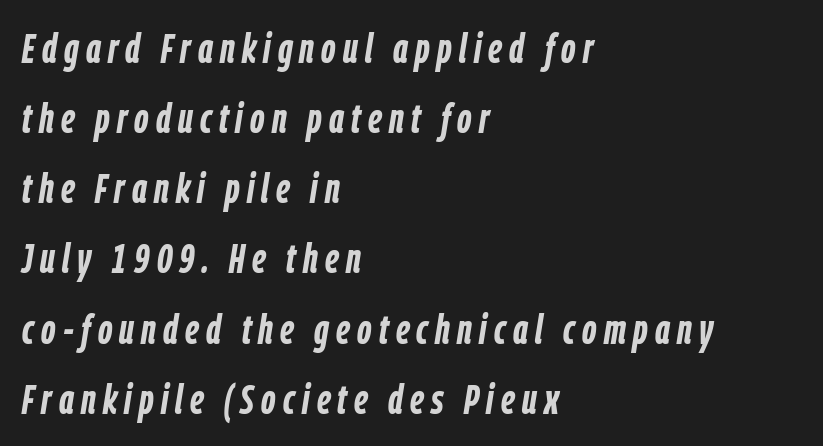
The image shows 42 px semibold, condensed type, italic (leaning right); set left-aligned, normal line spacing (1.67x), not underlined; low stroke contrast and a medium x-height.
